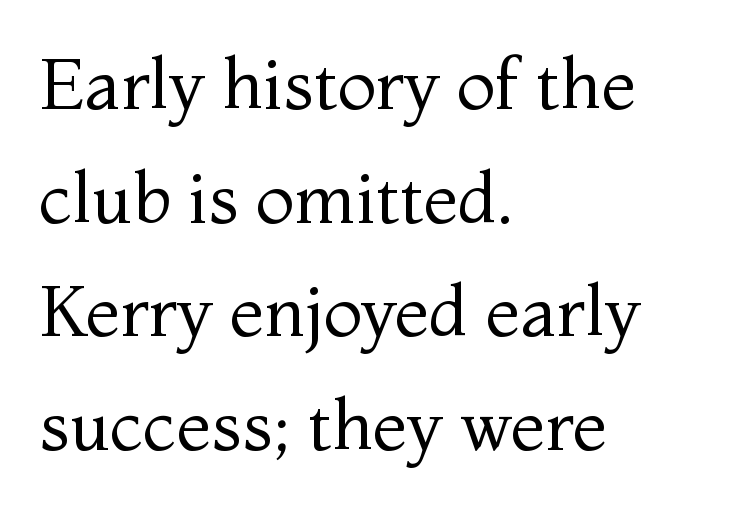
{"serif": "yes", "italic": "no", "bold": "no", "weight": "regular", "width": "normal", "stroke_contrast": "medium", "x_height": "medium", "monospaced": "no", "underline": "no", "align": "left", "line_spacing": "normal", "line_spacing_ratio": 1.6, "letter_spacing": "normal", "letter_spacing_em": 0.0, "glyph_px": 71}
